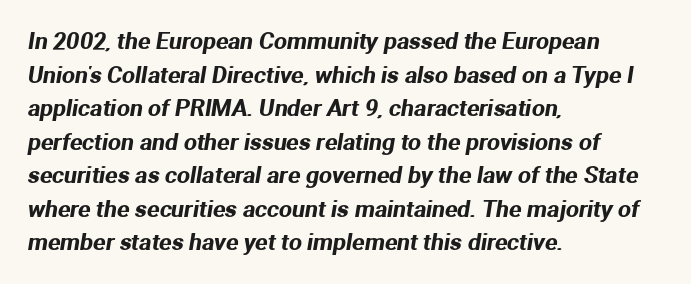
Q: Is the text underlined? A: No.
Q: How is the paragraph aligned? A: Left-aligned.
Q: Is the spacing between letters normal or unusually wide? A: Normal.
Q: Is the spacing between lines tight, normal or loose? A: Normal.
